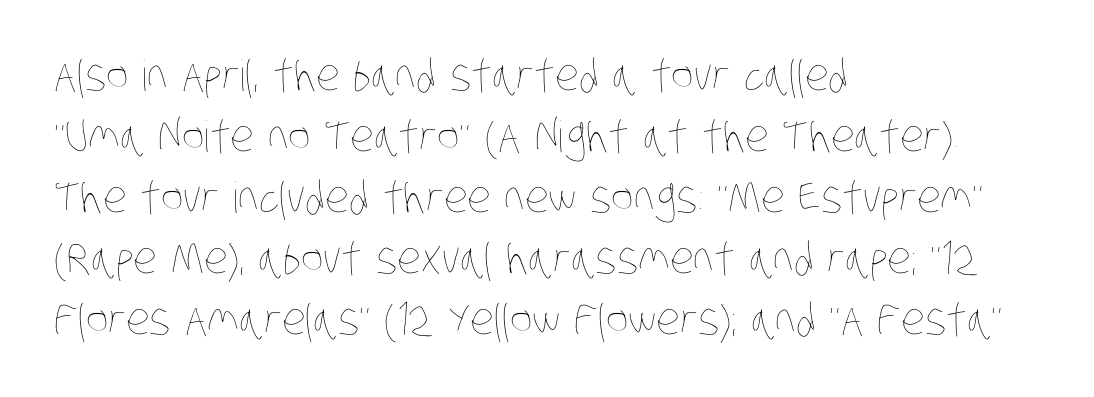
The block of text has a typical density, with ordinary space between rows. No chunkiness to these letters — they're not bold. Each letter keeps its own natural width here, so spacing adapts to shape. One-word summary of the alignment: left. Descenders are the only things crossing below the line. Each word holds together tightly as a unit, with standard inter-letter gaps.
